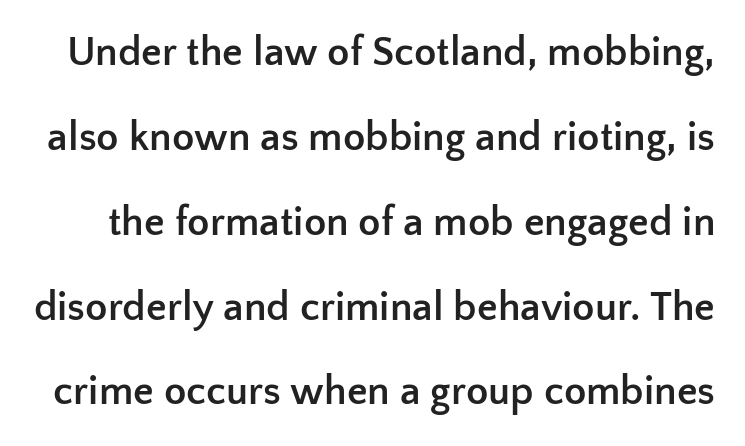
Q: Is the text bold? A: Yes.
Q: Is the text italic (slanted)? A: No, it is upright.
Q: Is the typeface a serif or a sans-serif typeface? A: Sans-serif.
Q: Is the text underlined? A: No.
Q: Is the spacing between letters normal or unusually wide? A: Normal.
Q: Is the spacing between lines tight, normal or loose? A: Loose.
Q: Width (condensed, normal, or wide)? A: Normal.
Q: Stroke contrast? A: Low.
Q: x-height? A: Medium.
Q: Monospaced? A: No.
